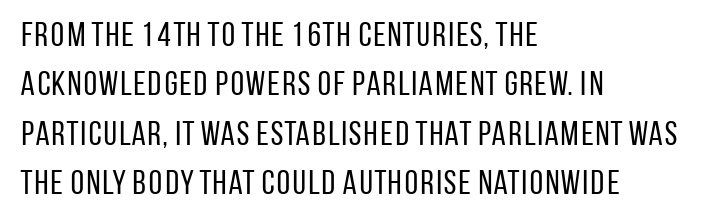
The letterforms sit at book weight or below. One glance says typical: line gaps are just what's usual. Does the lettering tilt? It doesn't — this is upright. A clean baseline with only descenders dipping below it. Observe the absence of serifs on each vertical stroke in this sample.
